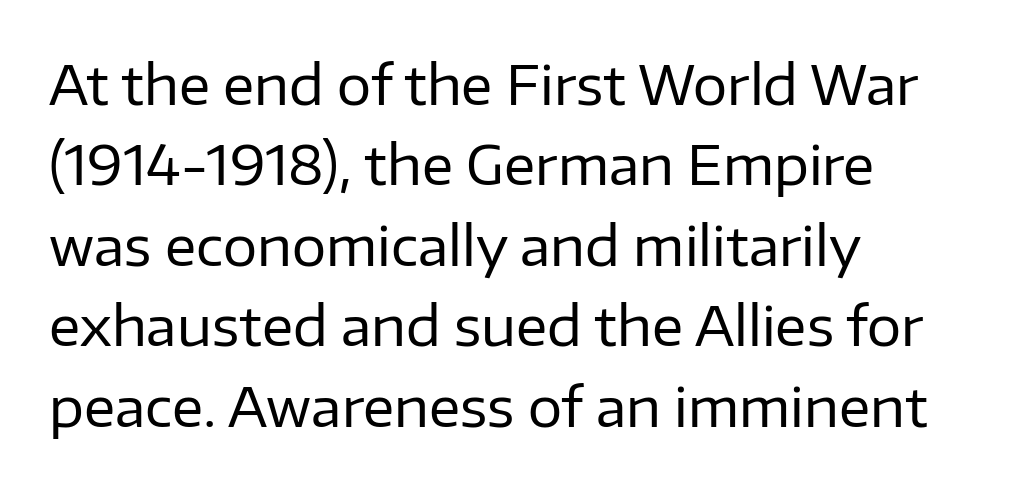
The image shows 54 px regular-weight sans-serif type, upright; set left-aligned, normal line spacing (1.49x), normal letter spacing, not underlined; low stroke contrast and a medium x-height.
